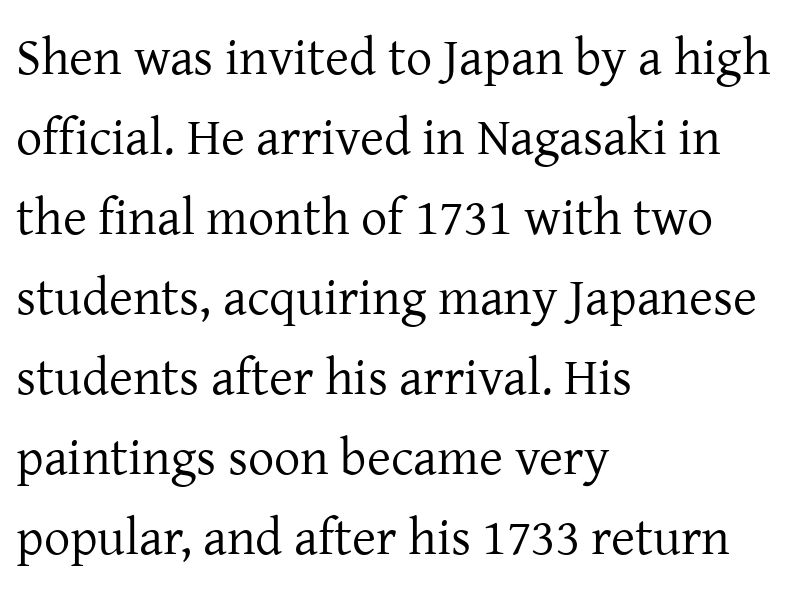
Unlike a clean sans, this face finishes its strokes with serifs. Weight class: somewhere from thin through regular. Horizontal bands of white between lines are of average thickness. Posture: vertical.
